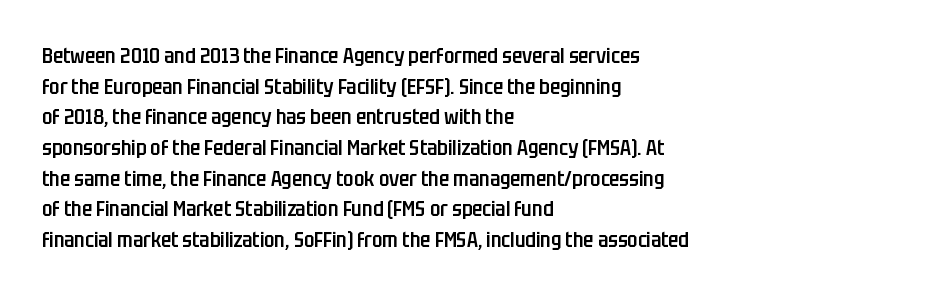
Look at the tracking — it's just the regular setting, nothing added. Normally led — the rows are evenly, conventionally spaced. The paragraph has a hard left edge and a soft right edge. Notice how the stems are strictly vertical — no italics here.
